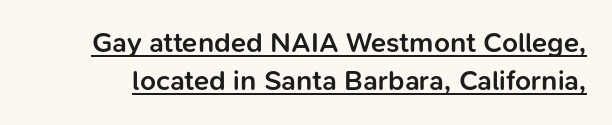
Q: Is the text bold? A: Semi-bold.
Q: Is the text italic (slanted)? A: No, it is upright.
Q: Is the typeface a serif or a sans-serif typeface? A: Sans-serif.
Q: Is the text underlined? A: Yes.
Q: Is the spacing between letters normal or unusually wide? A: Normal.
Q: Is the spacing between lines tight, normal or loose? A: Normal.
Q: Width (condensed, normal, or wide)? A: Normal.
Q: Stroke contrast? A: Low.
Q: x-height? A: Medium.
Q: Monospaced? A: No.
